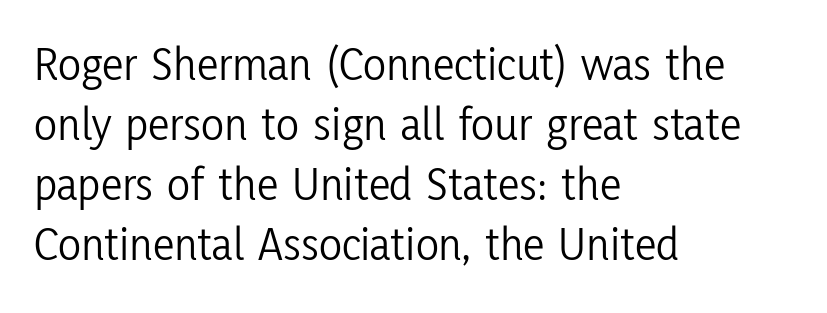
The characters are drawn with everyday or finer stroke widths. Letter spacing: default. Reading down the column, the eye jumps a familiar distance to each next line. Leftover space on each line is placed entirely after the last word. The characters display no serif detailing; their extremities are plain. Is there any slant? The stems are plumb.
